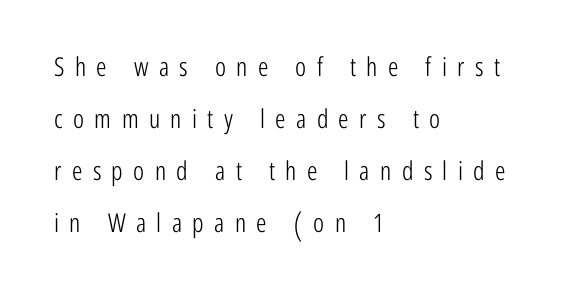
This is roman type, the default non-slanted kind. Each stroke keeps to a modest, everyday thickness or less. Beneath every word, the page is bare. Compared with a centered layout, this one pins lines to the left instead.
